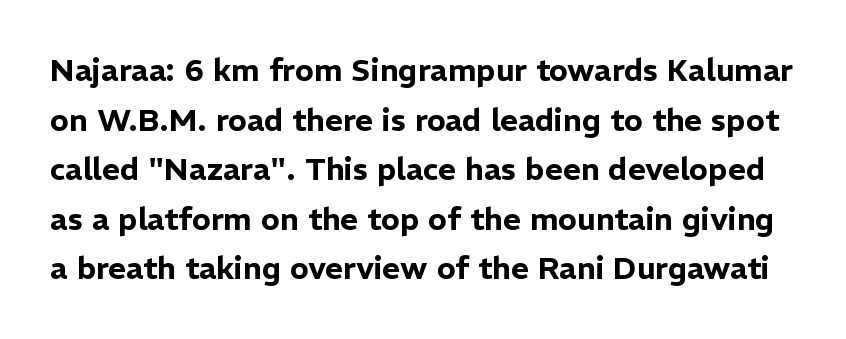
{"serif": "no", "italic": "no", "width": "normal", "stroke_contrast": "low", "x_height": "medium", "monospaced": "no", "underline": "no", "line_spacing": "normal", "line_spacing_ratio": 1.6, "letter_spacing": "normal", "letter_spacing_em": 0.0, "glyph_px": 31}
